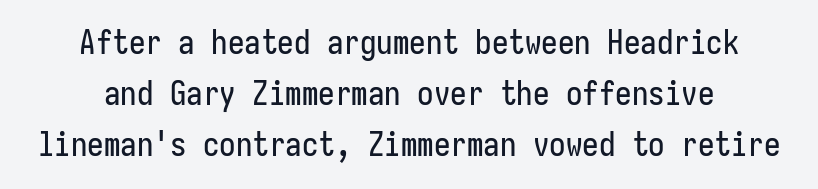
The image shows 33 px condensed sans-serif type, upright, monospaced; set normal line spacing (1.55x), normal letter spacing, not underlined; low stroke contrast and a medium x-height.
